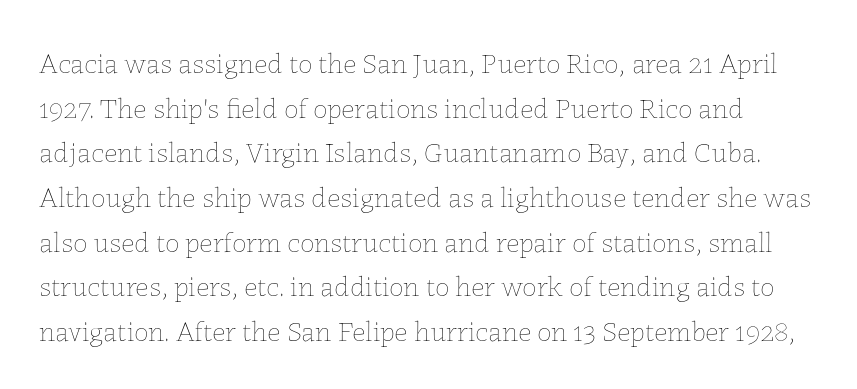
The image shows 29 px thin type, upright; set normal line spacing (1.54x), normal letter spacing, not underlined; low stroke contrast and a medium x-height.
